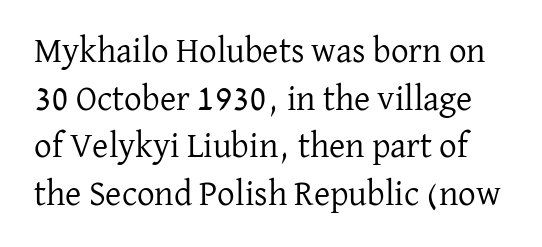
You could not count columns in this text — the font is proportionally spaced. This sample uses a serif face. In terms of leading, this rendering sits right in the middle. Glyph-to-glyph distance matches everyday printed text. The weight would be labelled regular, book, light, or lighter still.
